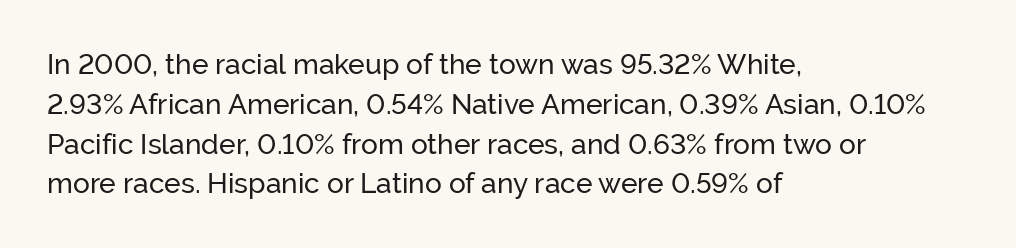
The image shows 28 px regular-weight sans-serif type, upright; set left-aligned, normal line spacing (1.42x), normal letter spacing, not underlined; low stroke contrast and a medium x-height.
